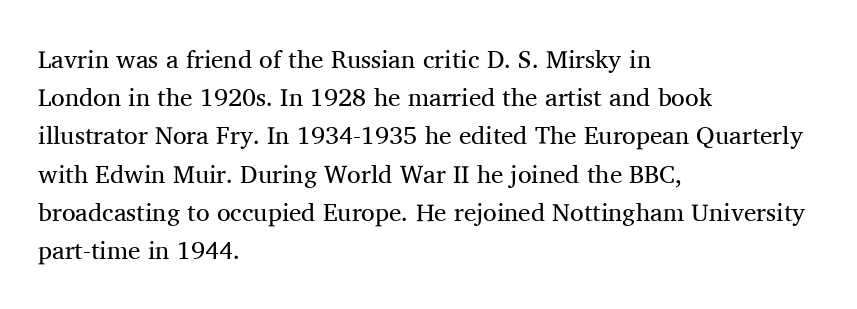
Q: Is the text bold? A: No.
Q: Is the text italic (slanted)? A: No, it is upright.
Q: Is the text underlined? A: No.
Q: How is the paragraph aligned? A: Left-aligned.
Q: Is the spacing between letters normal or unusually wide? A: Normal.
Q: Is the spacing between lines tight, normal or loose? A: Normal.
